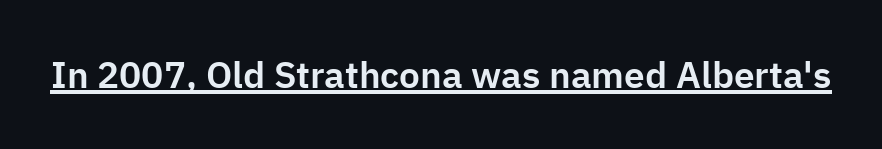
{"serif": "no", "italic": "no", "width": "normal", "stroke_contrast": "low", "x_height": "medium", "monospaced": "no", "underline": "yes", "letter_spacing": "normal", "letter_spacing_em": 0.0, "glyph_px": 37}
